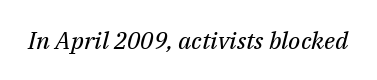
{"italic": "yes", "lean": "right", "slant_degrees": 14, "bold": "no", "underline": "no", "letter_spacing": "normal", "letter_spacing_em": 0.0, "glyph_px": 24}
